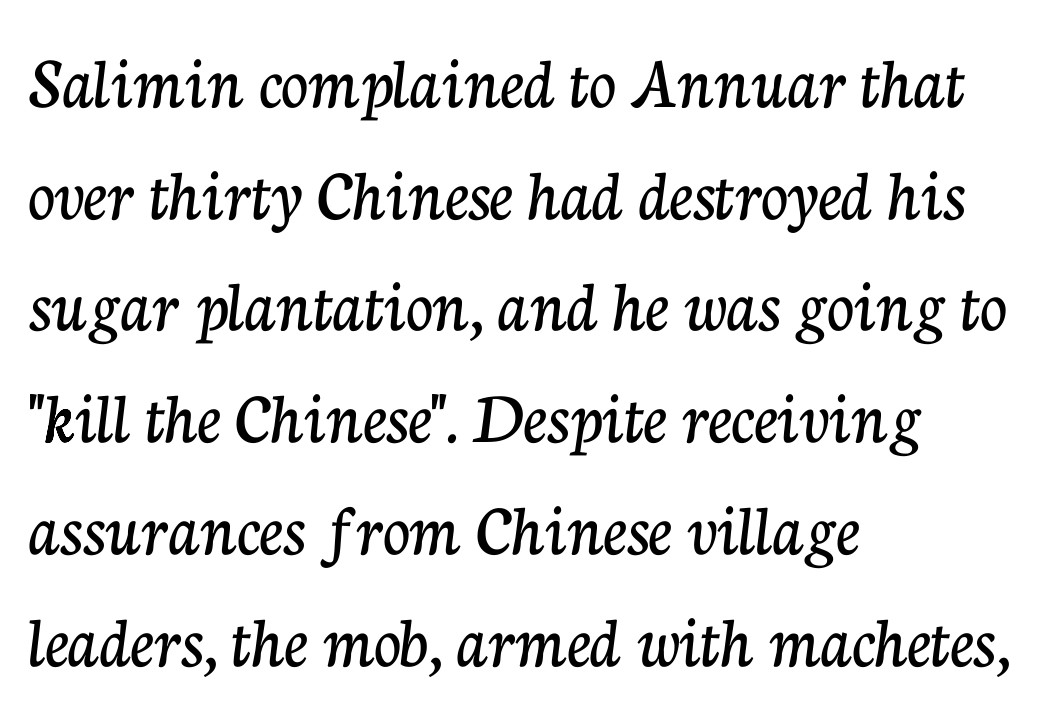
Teacher's note: observe the even left margin — that is flush-left alignment. One glance says typical: line gaps are just what's usual. The zone under the glyphs is completely vacant.
